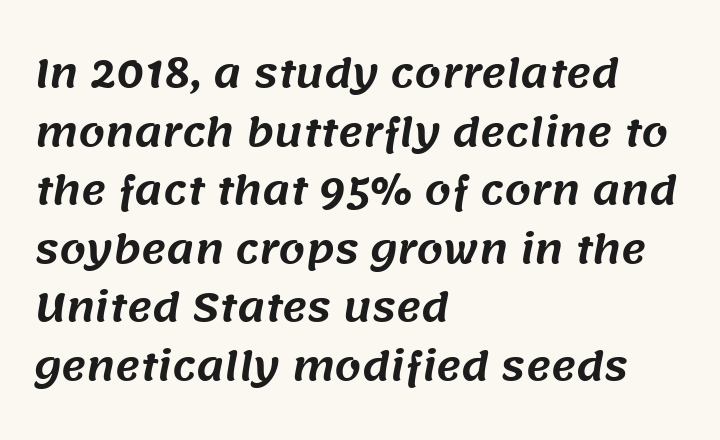
The image shows 38 px sans-serif type; set left-aligned, normal line spacing (1.54x), normal letter spacing, not underlined; medium stroke contrast and a large x-height.
